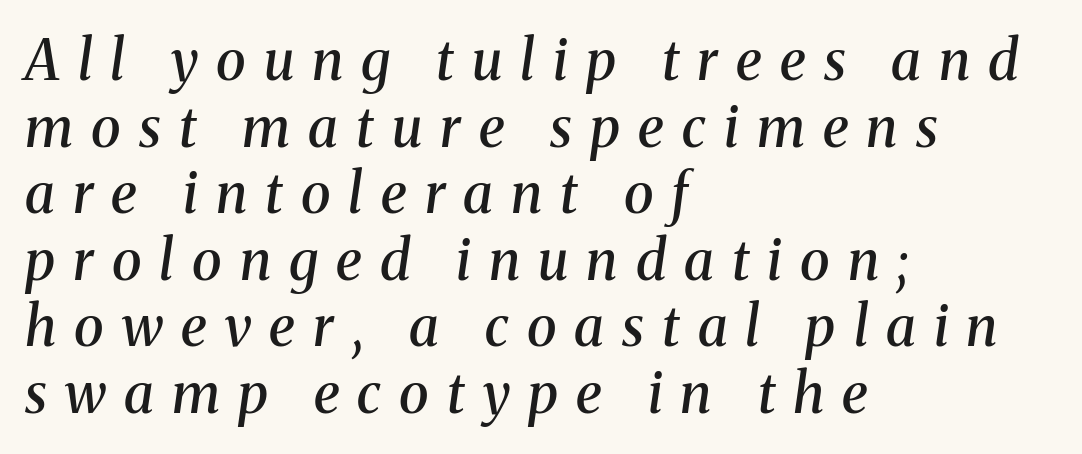
The image shows 55 px semibold serif type, italic (leaning right); set left-aligned, line spacing 1.21x, unusually wide letter spacing (+0.33 em), not underlined; medium stroke contrast and a medium x-height.
